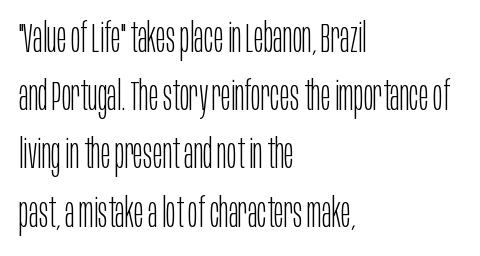
{"serif": "no", "italic": "no", "bold": "no", "weight": "light", "width": "condensed", "stroke_contrast": "low", "x_height": "large", "monospaced": "no", "underline": "no", "align": "left", "line_spacing": "normal", "line_spacing_ratio": 1.42, "letter_spacing": "normal", "letter_spacing_em": 0.0, "glyph_px": 41}
